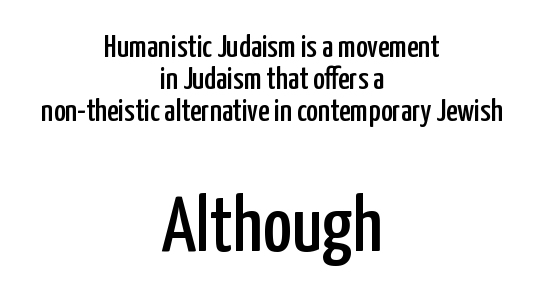
The image shows 79 px condensed sans-serif type, upright; set centered, tight line spacing (1.0x), normal letter spacing, not underlined; the second (bottom) block is 2.47x larger; low stroke contrast and a medium x-height.
